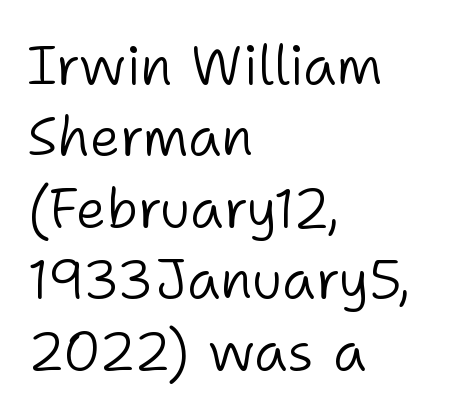
Regarding serifs, this sample does without them. In CSS terms this would be text-align: left. This sample keeps an unexceptional amount of space between lines. No extra tracking has been applied to these lines. Descenders are the only things crossing below the line. Spacing verdict: proportional, widths tailored to each character.
